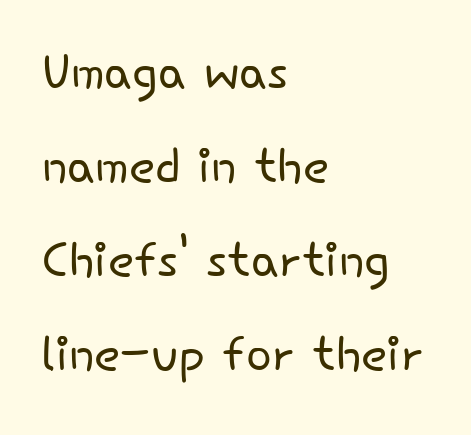
The image shows 68 px light sans-serif type, upright; set left-aligned, normal line spacing (1.38x), normal letter spacing, not underlined; low stroke contrast and a small x-height.
